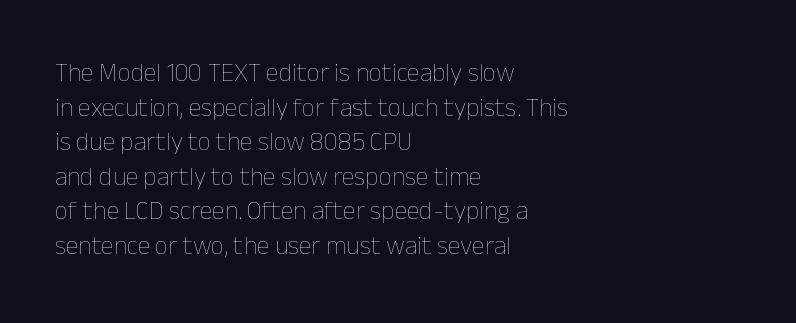
Q: Is the text bold? A: No.
Q: Is the text italic (slanted)? A: No, it is upright.
Q: Is the text underlined? A: No.
Q: How is the paragraph aligned? A: Left-aligned.
Q: Is the spacing between letters normal or unusually wide? A: Normal.
Q: Is the spacing between lines tight, normal or loose? A: Normal.
